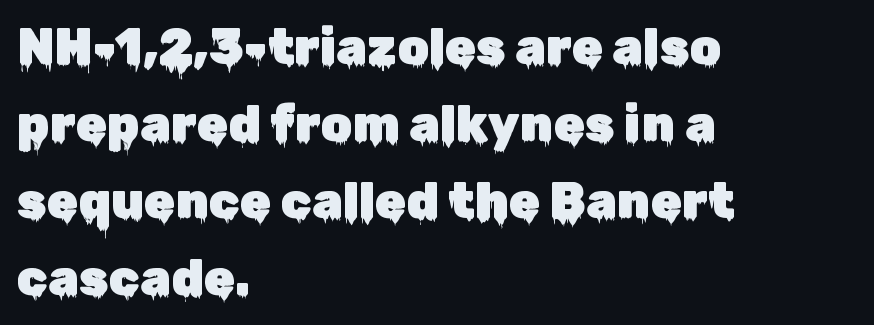
The image shows 50 px sans-serif type, upright; set left-aligned, normal line spacing (1.54x), normal letter spacing, not underlined; low stroke contrast and a medium x-height.
